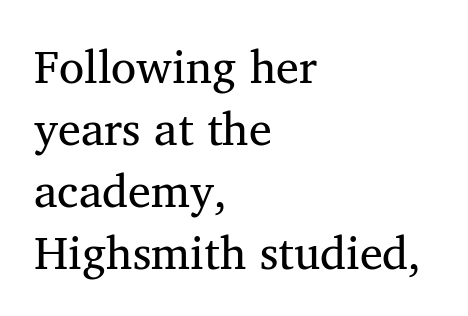
The image shows 46 px serif type, upright; set left-aligned, normal line spacing (1.35x), normal letter spacing, not underlined; medium stroke contrast and a medium x-height.
